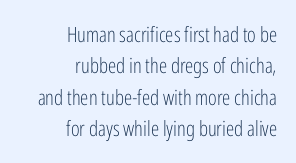
Italic? Not at all — the glyphs are vertical. Does the copy run flush right? Yes — the right margin is perfectly even. The space directly below the letters is spotless. Caption: face not bold, strokes unweighted. Look at the tracking — it's just the regular setting, nothing added.
